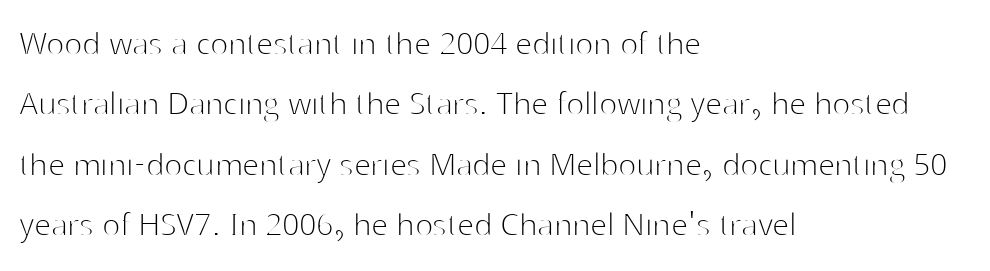
Every character sits straight up, as roman type does. Teacher's note: observe the even left margin — that is flush-left alignment. Beneath every word, the page is bare. The face used here is proportionally spaced, like ordinary book or web type.
